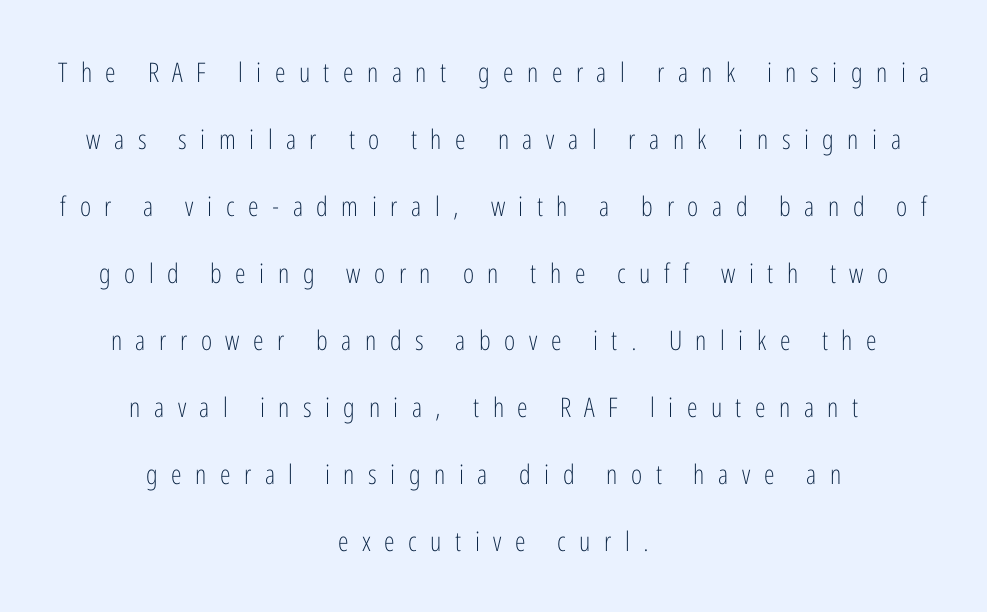
The face looks like a standard text weight, possibly lighter. Only glyphs here, with clear space below each row. This rendering widens character spacing well past its baseline value. If you measured baseline to baseline, you'd find a long distance. Unlike italic type, these characters show no tilt at all.
